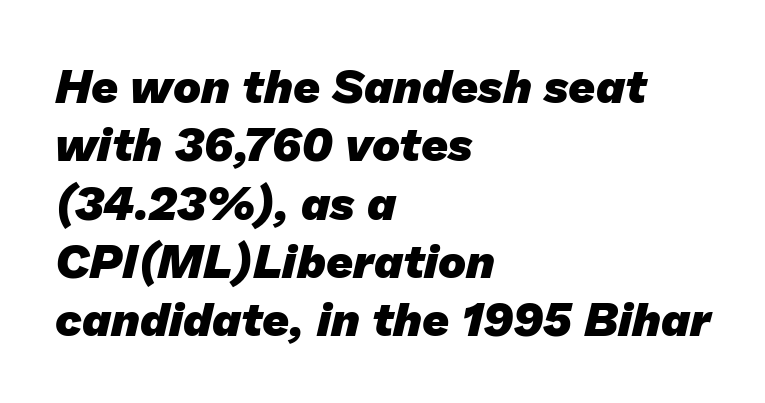
The image shows 47 px heavy sans-serif type; set left-aligned, line spacing 1.24x, normal letter spacing, not underlined; low stroke contrast and a medium x-height.
